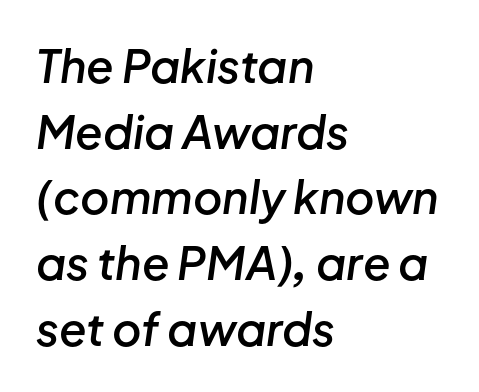
{"italic": "yes", "lean": "right", "slant_degrees": 8, "bold": "semi", "weight": "semibold", "width": "normal", "stroke_contrast": "low", "x_height": "medium", "monospaced": "no", "underline": "no", "align": "left", "line_spacing": "normal", "line_spacing_ratio": 1.46, "letter_spacing": "normal", "letter_spacing_em": 0.0, "glyph_px": 45}
